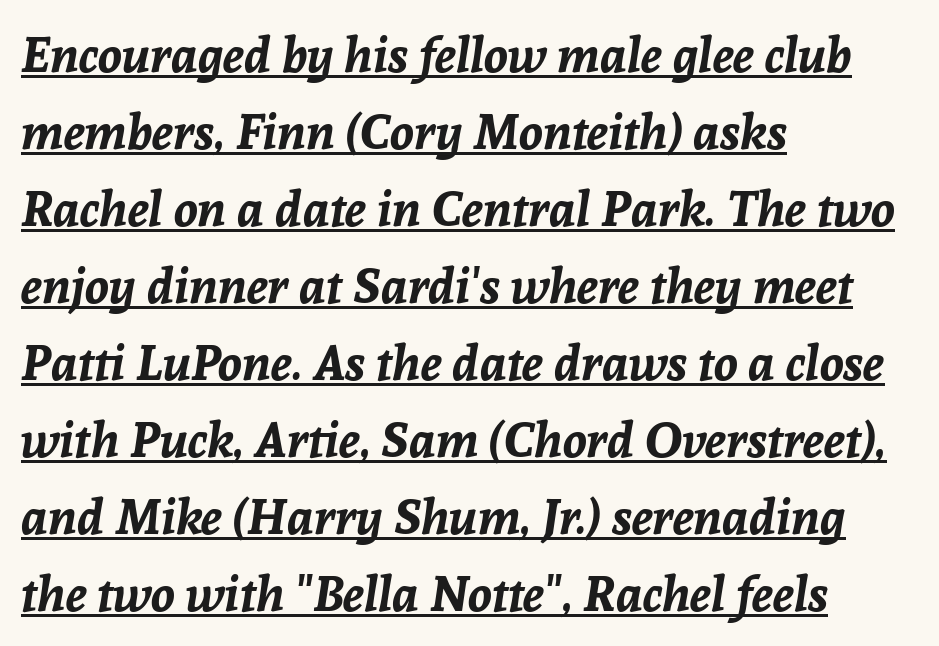
The image shows 49 px bold type, italic (leaning right); set left-aligned, normal line spacing (1.57x), normal letter spacing, underlined; low stroke contrast and a medium x-height.
